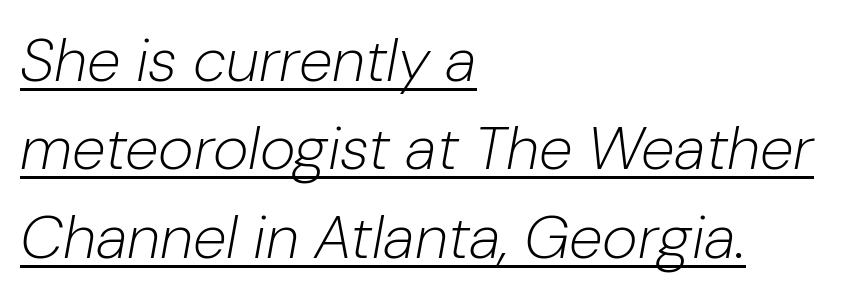
Q: Is the text bold? A: No.
Q: Is the text italic (slanted)? A: Yes, it leans right by about 10 degrees.
Q: Is the text underlined? A: Yes.
Q: How is the paragraph aligned? A: Left-aligned.
Q: Is the spacing between letters normal or unusually wide? A: Normal.
Q: Is the spacing between lines tight, normal or loose? A: Normal.
Q: Width (condensed, normal, or wide)? A: Normal.
Q: Stroke contrast? A: Low.
Q: x-height? A: Medium.
Q: Monospaced? A: No.
